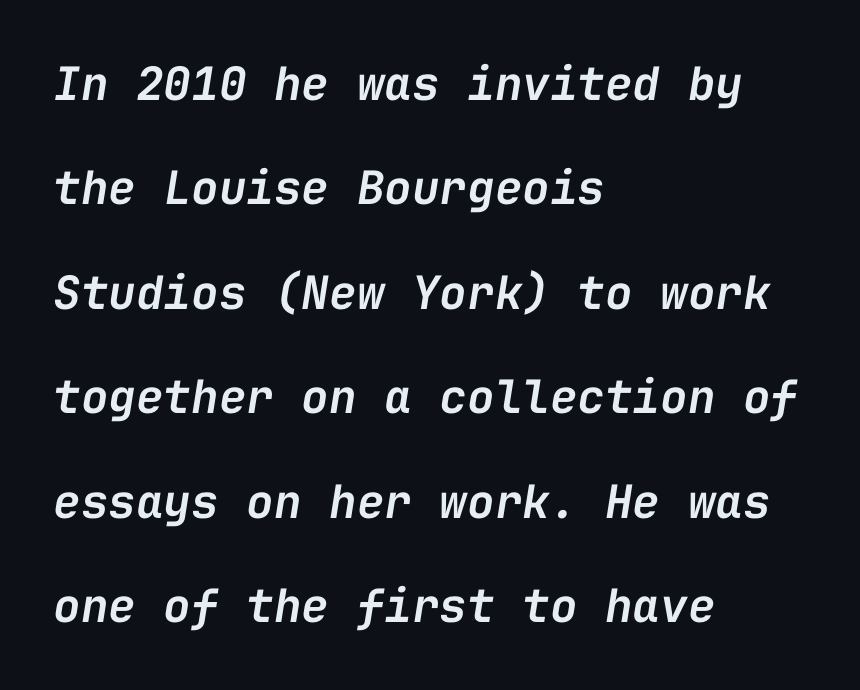
The image shows 46 px semibold type, italic (leaning right), monospaced; set left-aligned, loose line spacing (2.27x), normal letter spacing, not underlined; low stroke contrast and a medium x-height.
